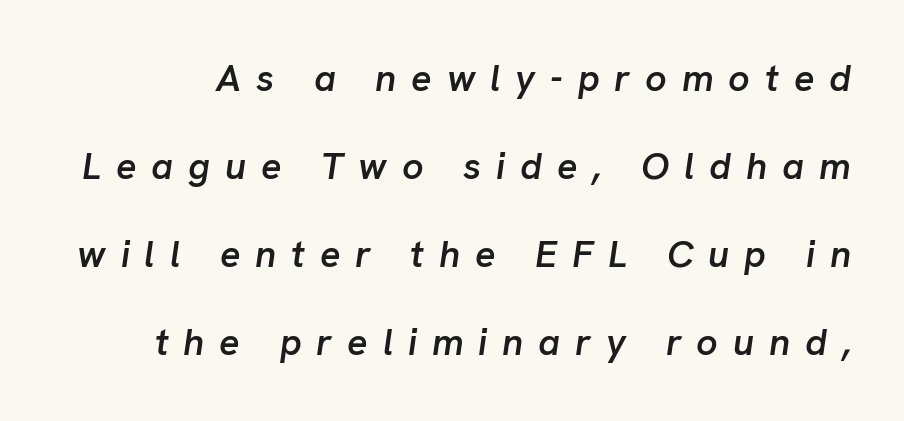
The image shows 38 px semibold type, italic (leaning right); set loose line spacing (2.32x), unusually wide letter spacing (+0.39 em), not underlined; low stroke contrast and a medium x-height.
